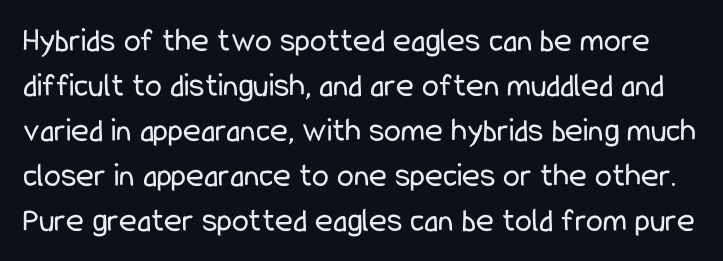
The image shows 34 px regular-weight, condensed sans-serif type, upright; set normal line spacing (1.32x), normal letter spacing, not underlined; low stroke contrast and a medium x-height.
